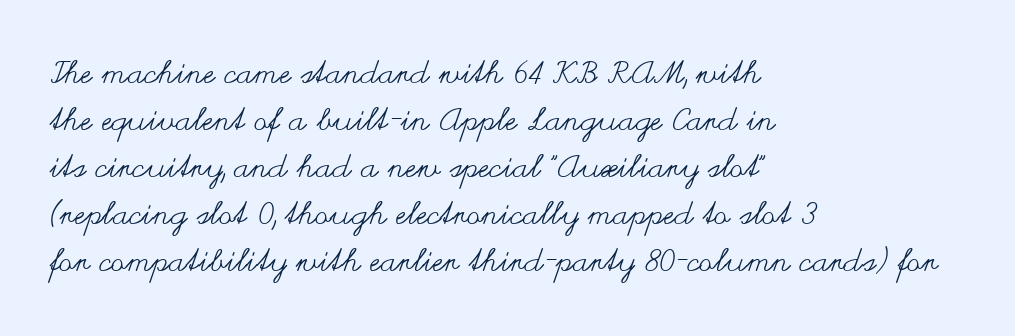
The image shows 31 px regular-weight, wide type; set left-aligned, normal line spacing (1.52x), normal letter spacing, not underlined; medium stroke contrast and a small x-height.
